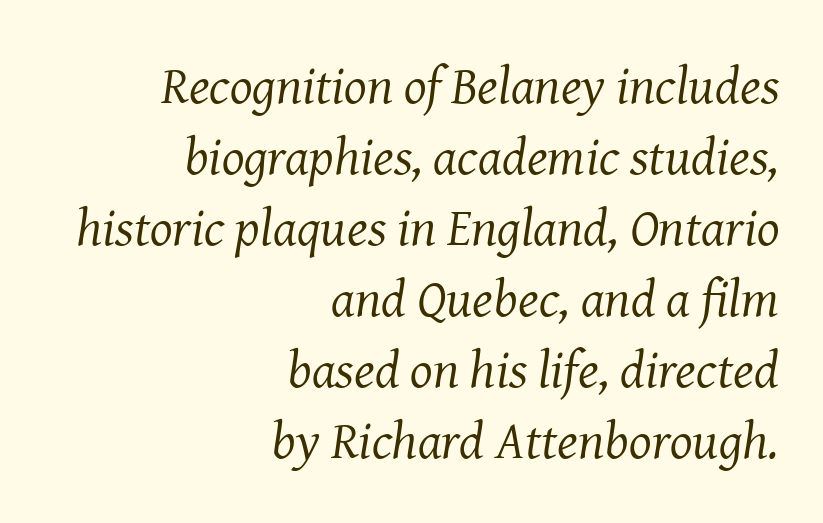
{"serif": "yes", "italic": "yes", "lean": "right", "slant_degrees": 8, "bold": "no", "weight": "regular", "width": "normal", "stroke_contrast": "medium", "x_height": "medium", "monospaced": "no", "underline": "no", "align": "right", "line_spacing": "normal", "line_spacing_ratio": 1.34, "letter_spacing": "normal", "letter_spacing_em": 0.0, "glyph_px": 53}
